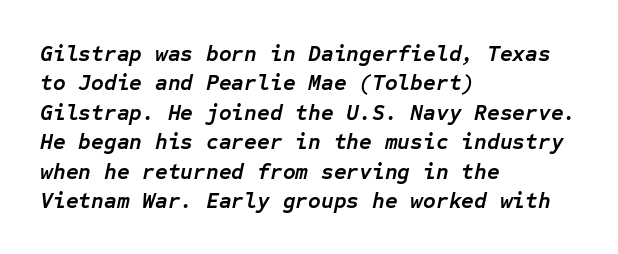
When letters slant like this, we call the style italic. Horizontal alignment here is leftward, the default for most running prose. The typesetting leans heavy: a genuine bold. The space between consecutive lines is moderate.
